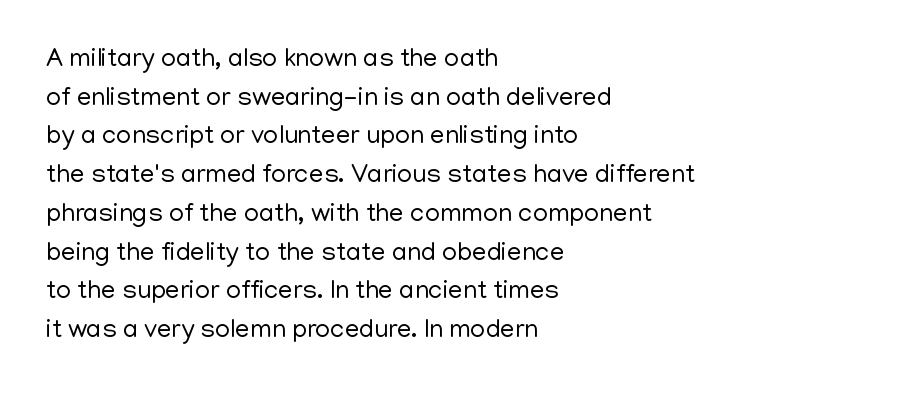
Q: Is the text bold? A: No.
Q: Is the text italic (slanted)? A: No, it is upright.
Q: Is the text underlined? A: No.
Q: How is the paragraph aligned? A: Left-aligned.
Q: Is the spacing between letters normal or unusually wide? A: Normal.
Q: Is the spacing between lines tight, normal or loose? A: Normal.
